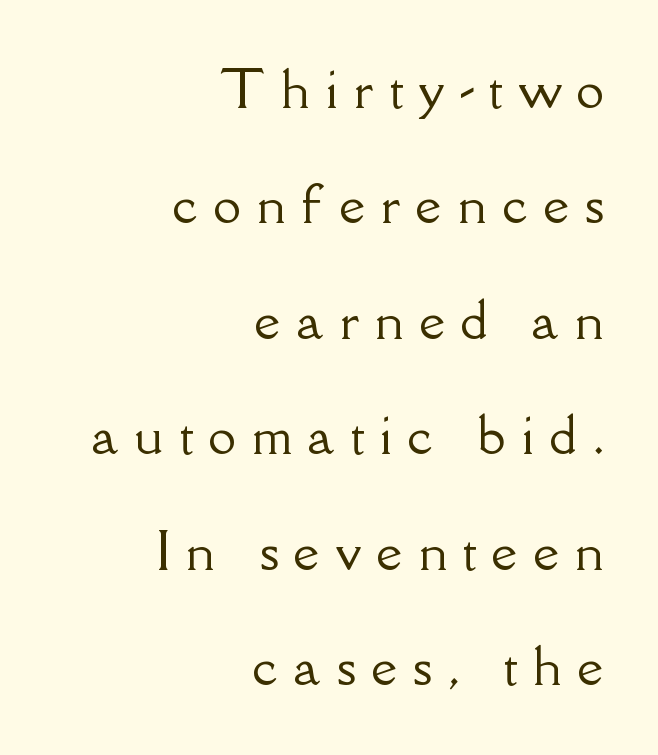
{"serif": "yes", "italic": "no", "width": "normal", "stroke_contrast": "low", "x_height": "small", "monospaced": "no", "underline": "no", "align": "right", "line_spacing": "loose", "line_spacing_ratio": 2.31, "letter_spacing": "wide", "letter_spacing_em": 0.32, "glyph_px": 50}
